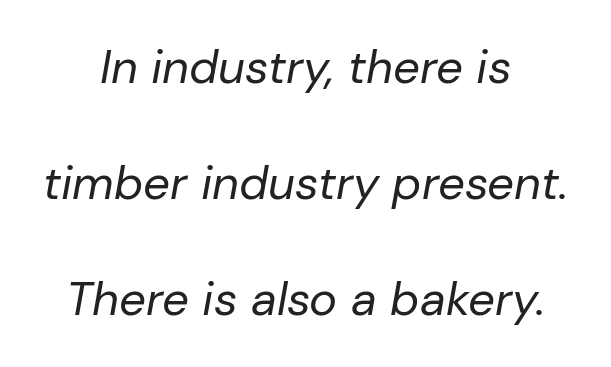
The image shows 47 px regular-weight type, italic (leaning right); set centered, loose line spacing (2.47x), normal letter spacing, not underlined; low stroke contrast and a medium x-height.
